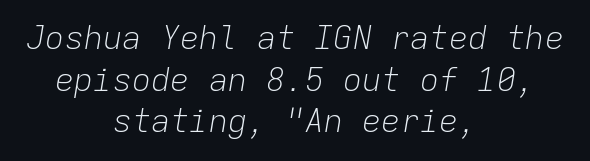
Decoration check: the copy has no underline. The lettering tilts uniformly, giving the passage an italic look. Here the designer chose a console-style face with uniform glyph widths. Is the letter spacing exaggerated? No — it looks like the ordinary default.
